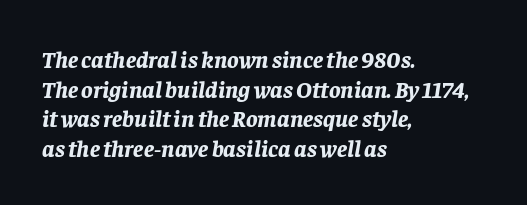
The image shows 24 px bold type, italic (leaning right); set left-aligned, line spacing 1.23x, normal letter spacing, not underlined.
